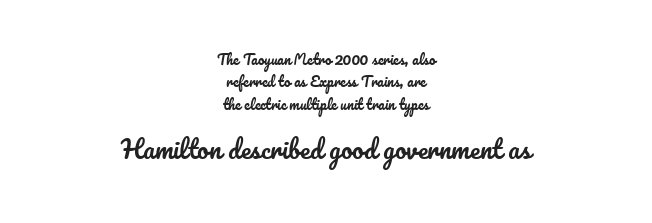
The image shows 25 px text type; set centered, normal line spacing (1.59x), normal letter spacing, not underlined; the second (bottom) block is 1.79x larger.
